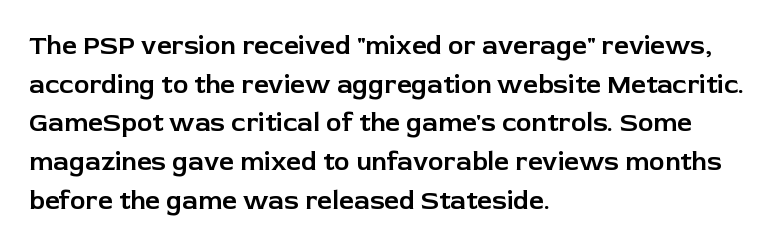
The image shows 26 px text type, upright; set left-aligned, normal line spacing (1.49x), normal letter spacing, not underlined.
